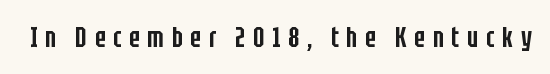
Lines of text with bare space underneath. Substantial extra tracking has been applied to these lines. The passage shown is semibold, sitting just below true bold. Quick note: not italic, upright.
